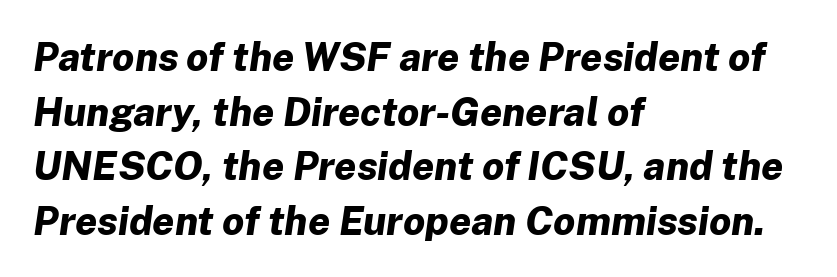
The image shows 39 px bold type, italic (leaning right); set left-aligned, normal line spacing (1.4x), normal letter spacing, not underlined; low stroke contrast and a medium x-height.
